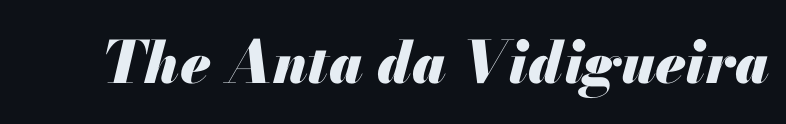
The image shows 58 px heavy type, italic (leaning right); set normal letter spacing, not underlined; medium stroke contrast and a small x-height.
